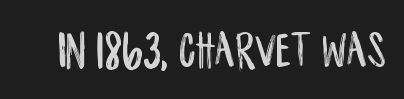
Q: Is the text italic (slanted)? A: No, it is upright.
Q: Is the typeface a serif or a sans-serif typeface? A: Sans-serif.
Q: Is the text underlined? A: No.
Q: Is the spacing between letters normal or unusually wide? A: Normal.
Q: Width (condensed, normal, or wide)? A: Condensed.
Q: Stroke contrast? A: Low.
Q: x-height? A: Large.
Q: Monospaced? A: No.
